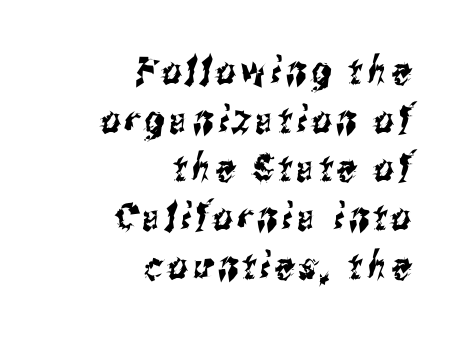
The image shows 38 px condensed sans-serif type; set right-aligned, normal line spacing (1.28x), not underlined; medium stroke contrast and a medium x-height.
